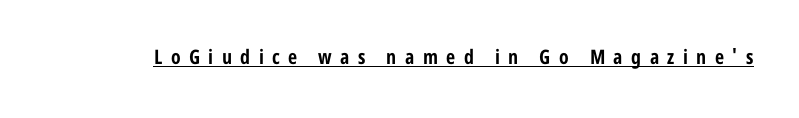
This sample carries an underscore along the baseline area. This is heavy type, rendered in bold. Characters follow at a spacing far wider than the type designer built in. The axis of the letterforms is exactly vertical.
